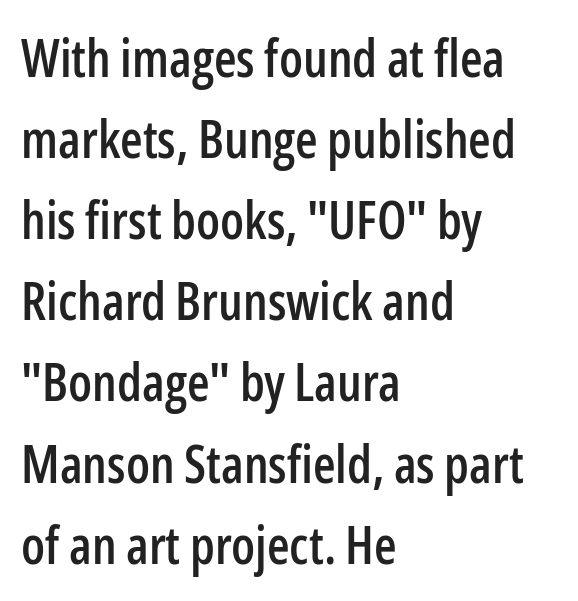
Q: Is the text italic (slanted)? A: No, it is upright.
Q: Is the typeface a serif or a sans-serif typeface? A: Sans-serif.
Q: Is the text underlined? A: No.
Q: How is the paragraph aligned? A: Left-aligned.
Q: Is the spacing between letters normal or unusually wide? A: Normal.
Q: Is the spacing between lines tight, normal or loose? A: Normal.
Q: Width (condensed, normal, or wide)? A: Condensed.
Q: Stroke contrast? A: Low.
Q: x-height? A: Medium.
Q: Monospaced? A: No.
